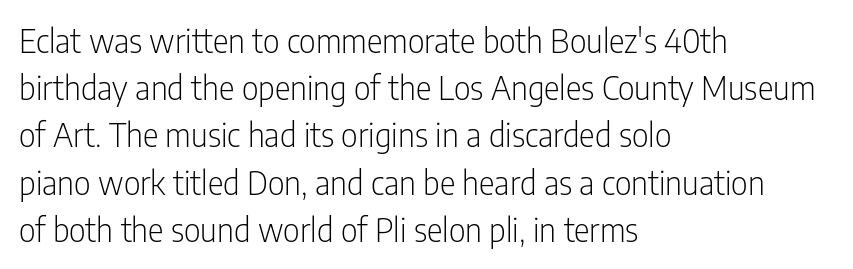
Q: Is the text bold? A: No.
Q: Is the text italic (slanted)? A: No, it is upright.
Q: Is the typeface a serif or a sans-serif typeface? A: Sans-serif.
Q: Is the text underlined? A: No.
Q: How is the paragraph aligned? A: Left-aligned.
Q: Is the spacing between letters normal or unusually wide? A: Normal.
Q: Is the spacing between lines tight, normal or loose? A: Normal.
Q: Width (condensed, normal, or wide)? A: Condensed.
Q: Stroke contrast? A: Low.
Q: x-height? A: Medium.
Q: Monospaced? A: No.
